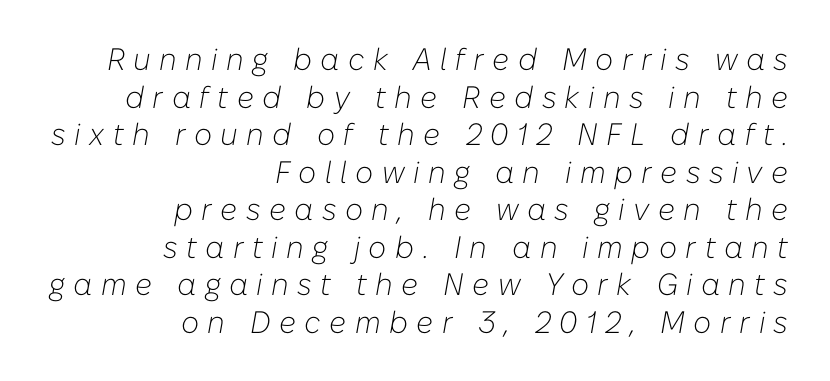
The image shows 31 px light type, italic (leaning right); set right-aligned, line spacing 1.21x, unusually wide letter spacing (+0.27 em), not underlined; low stroke contrast and a medium x-height.
